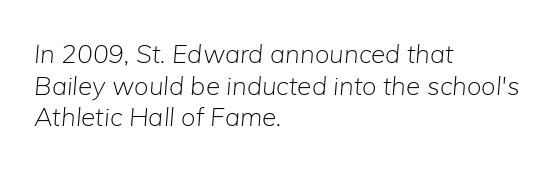
{"italic": "yes", "lean": "right", "slant_degrees": 5, "bold": "no", "underline": "no", "align": "left", "line_spacing_ratio": 1.22, "letter_spacing": "normal", "letter_spacing_em": 0.0, "glyph_px": 26}
